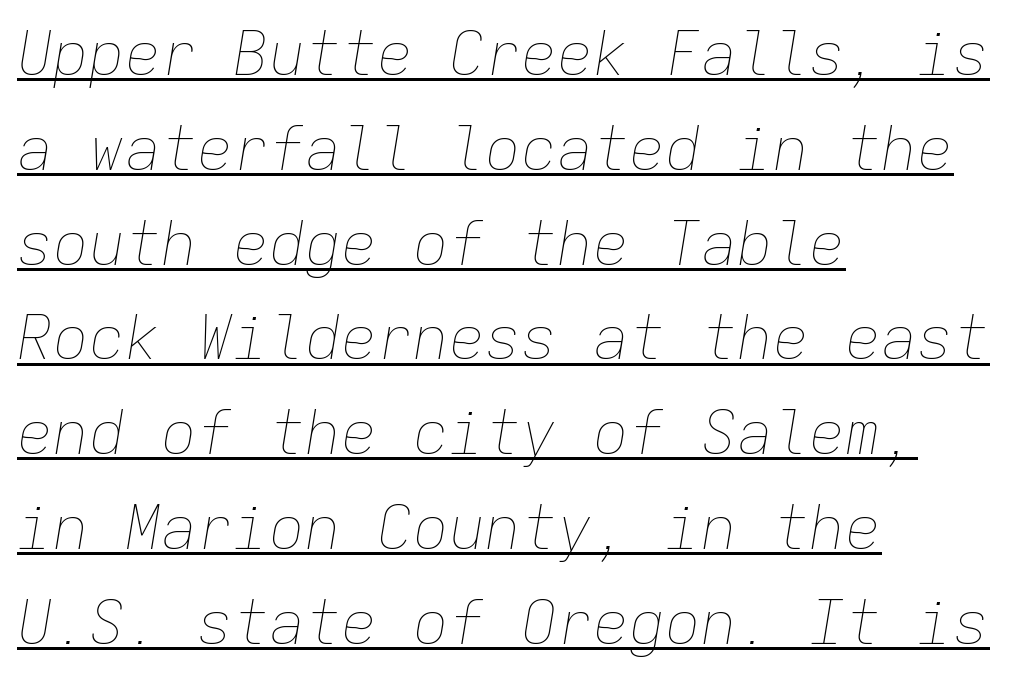
The image shows 60 px thin type, italic (leaning right), monospaced; set left-aligned, normal line spacing (1.58x), normal letter spacing, underlined; low stroke contrast and a medium x-height.
